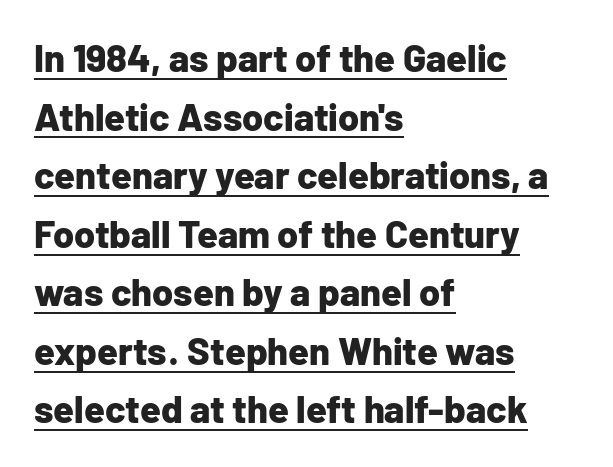
{"serif": "no", "italic": "no", "bold": "yes", "weight": "bold", "width": "normal", "stroke_contrast": "low", "x_height": "medium", "monospaced": "no", "underline": "yes", "align": "left", "line_spacing": "normal", "line_spacing_ratio": 1.54, "letter_spacing": "normal", "letter_spacing_em": 0.0, "glyph_px": 38}
